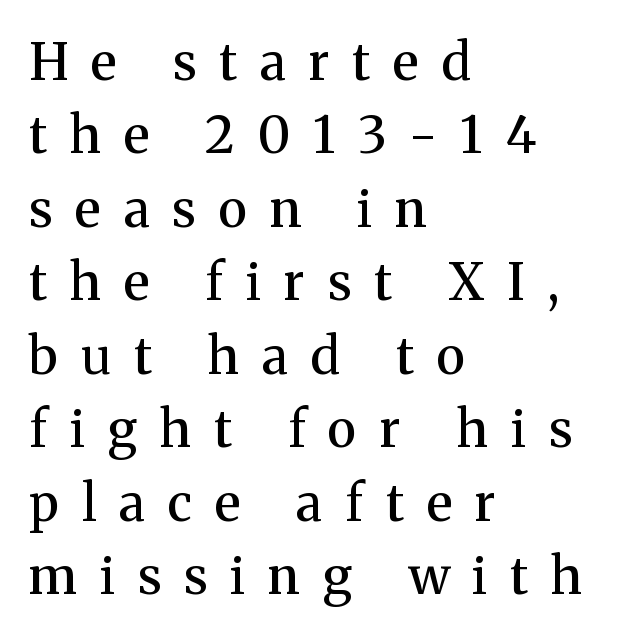
The image shows 51 px semibold serif type, upright; set left-aligned, normal line spacing (1.44x), unusually wide letter spacing (+0.45 em), not underlined; medium stroke contrast and a medium x-height.
